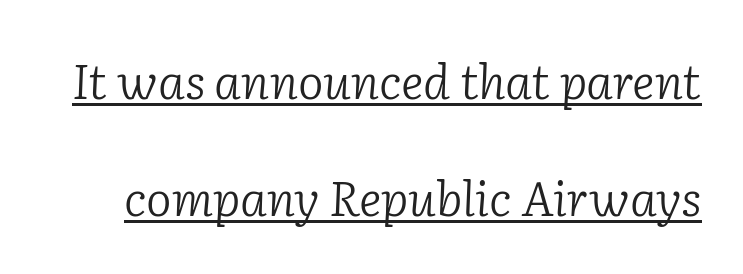
Q: Is the text bold? A: No.
Q: Is the text italic (slanted)? A: Yes, it leans right by about 2 degrees.
Q: Is the typeface a serif or a sans-serif typeface? A: Serif.
Q: Is the text underlined? A: Yes.
Q: Is the spacing between letters normal or unusually wide? A: Normal.
Q: Is the spacing between lines tight, normal or loose? A: Loose.
Q: Width (condensed, normal, or wide)? A: Normal.
Q: Stroke contrast? A: Low.
Q: x-height? A: Medium.
Q: Monospaced? A: No.
